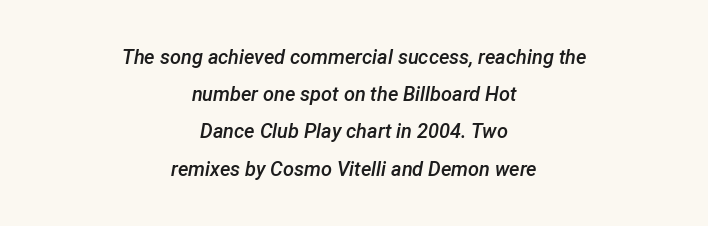
The image shows 20 px text type, italic (leaning right); set centered, line spacing 1.86x, normal letter spacing, not underlined.
